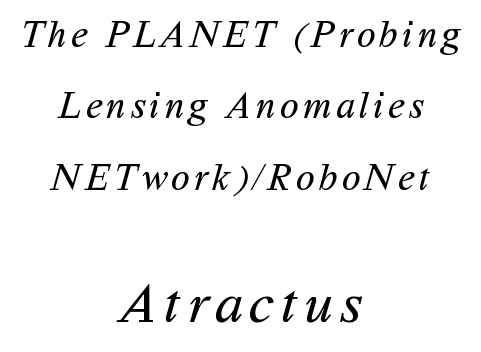
{"serif": "no", "bold": "no", "weight": "regular", "width": "normal", "stroke_contrast": "medium", "x_height": "medium", "monospaced": "no", "underline": "no", "align": "center", "line_spacing_ratio": 1.88, "larger_block": "second", "size_ratio": 1.5, "glyph_px": 57}
